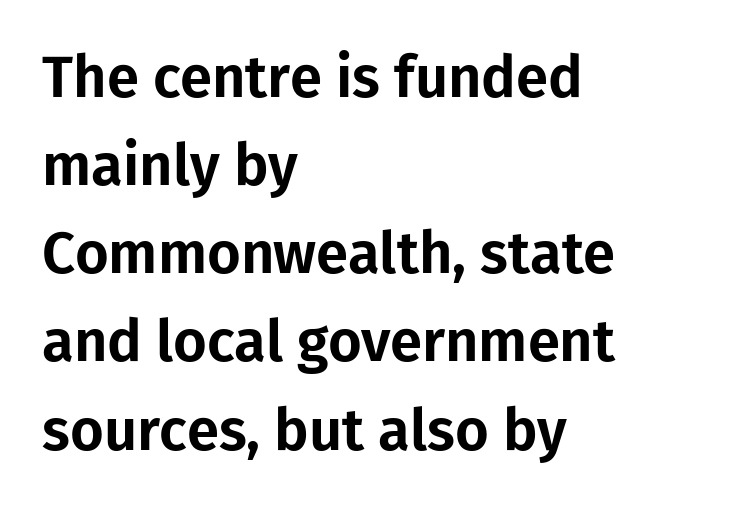
{"serif": "no", "italic": "no", "width": "normal", "stroke_contrast": "low", "x_height": "medium", "monospaced": "no", "underline": "no", "align": "left", "line_spacing": "normal", "line_spacing_ratio": 1.52, "letter_spacing": "normal", "letter_spacing_em": 0.0, "glyph_px": 58}
